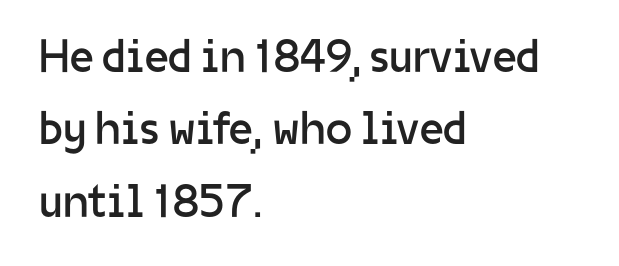
The space directly below the letters is spotless. Weight: not bold — regular or lighter. The glyphs in this specimen are sans serif. Short note: letters normally spaced.
